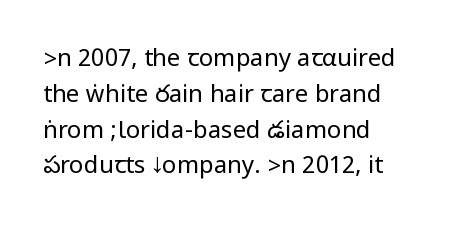
The image shows 24 px text type, upright; set left-aligned, normal line spacing (1.49x), normal letter spacing, not underlined.
